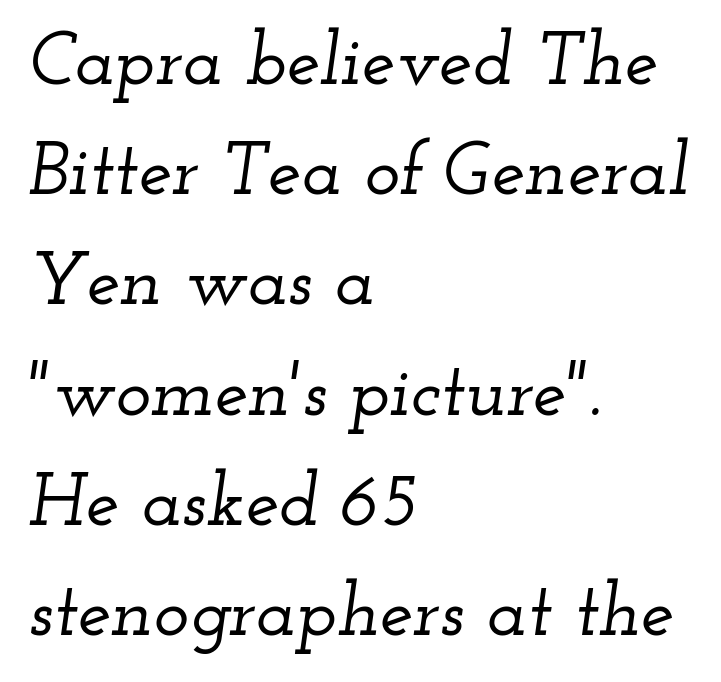
{"serif": "yes", "italic": "yes", "lean": "right", "slant_degrees": 12, "width": "wide", "stroke_contrast": "low", "x_height": "small", "monospaced": "no", "underline": "no", "align": "left", "line_spacing": "normal", "line_spacing_ratio": 1.47, "letter_spacing": "normal", "letter_spacing_em": 0.0, "glyph_px": 75}
